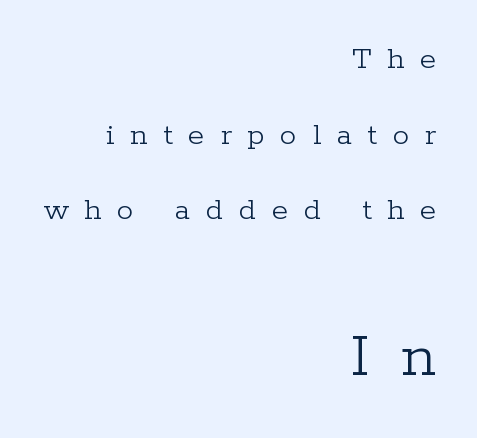
{"serif": "yes", "italic": "no", "bold": "no", "weight": "light", "width": "normal", "stroke_contrast": "low", "x_height": "medium", "monospaced": "no", "underline": "no", "align": "right", "line_spacing": "loose", "line_spacing_ratio": 2.29, "letter_spacing": "wide", "letter_spacing_em": 0.48, "larger_block": "second", "size_ratio": 2.0, "glyph_px": 66}
